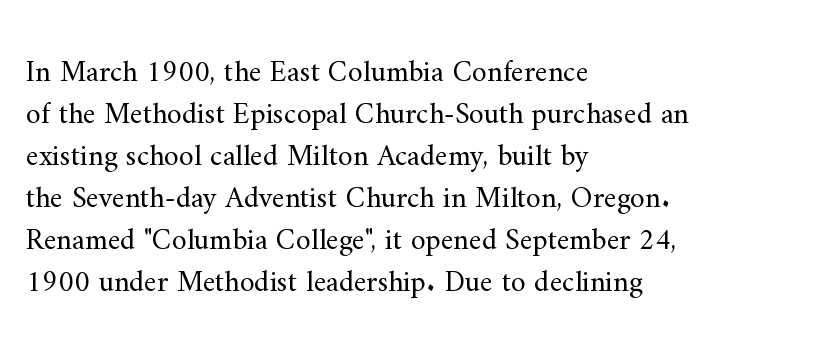
The words here are not underlined. The text block is weighted toward the left margin, trailing off unevenly rightward. On a weight scale, this lands at 450 or below. Tracking value appears to be zero — textbook default spacing. The letters stand upright; this is a roman face.
